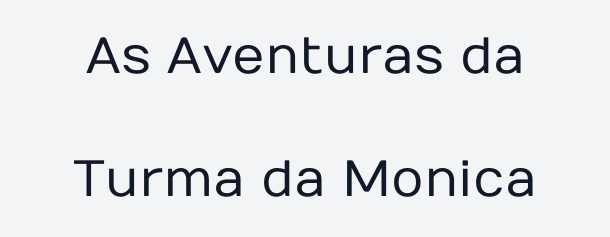
Is the letter spacing exaggerated? No — it looks like the ordinary default. No feet cap the strokes, marking this as sans-serif type. When letters stand straight like this, we call the style roman or upright. Vertical spacing — loose. Casual observation: everything's sitting right in the middle. Beneath every word, the page is bare.
